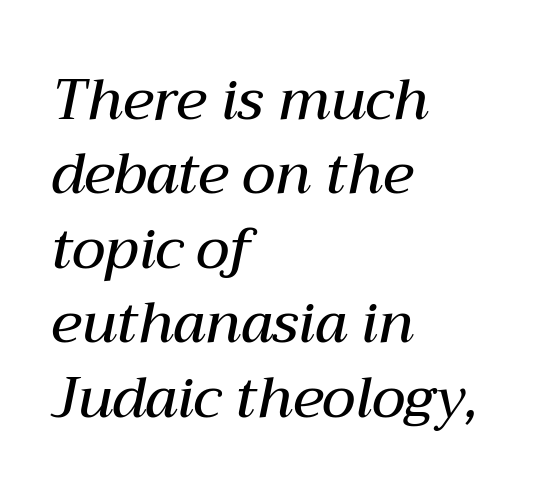
{"italic": "yes", "lean": "right", "slant_degrees": 12, "bold": "semi", "weight": "semibold", "width": "normal", "stroke_contrast": "medium", "x_height": "medium", "monospaced": "no", "underline": "no", "align": "left", "line_spacing": "normal", "line_spacing_ratio": 1.33, "letter_spacing": "normal", "letter_spacing_em": 0.0, "glyph_px": 56}
